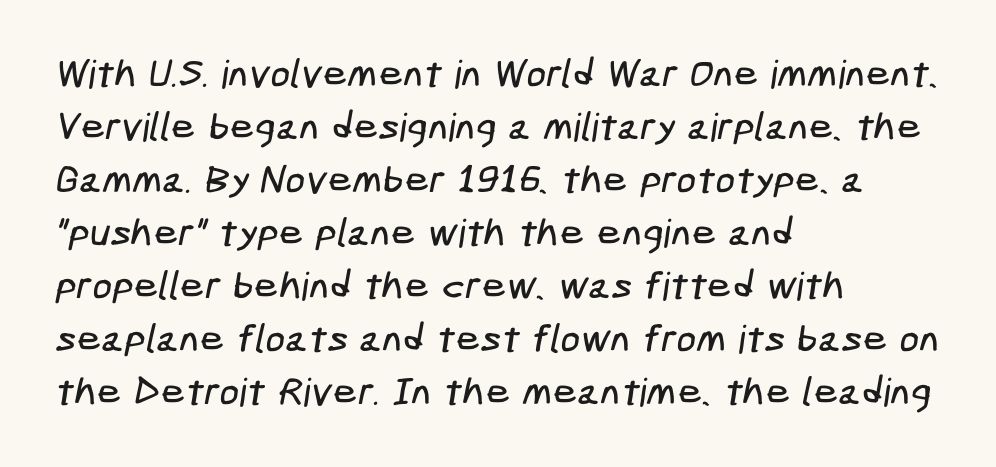
A student would call this left alignment; a typographer would say flush left, rag right. The space beneath each line is pristine and unruled. Vertically, the passage feels balanced, rows spaced as you'd expect. The type family on display is of the sans-serif kind. Tracking here is standard; glyphs follow each other at the usual distance.
